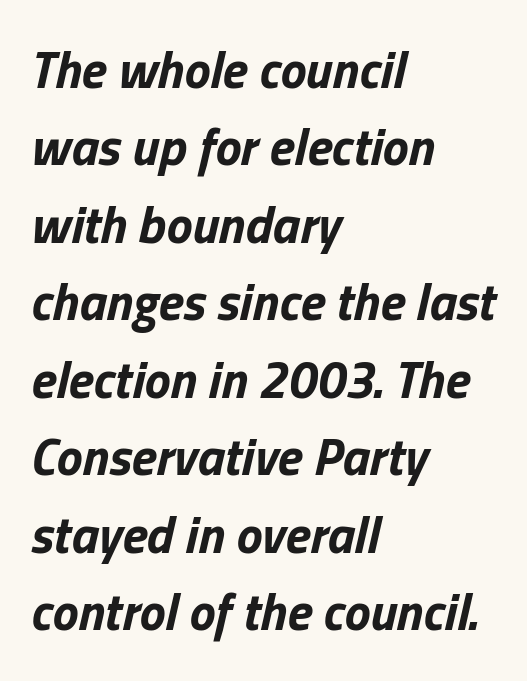
{"italic": "yes", "lean": "right", "slant_degrees": 13, "bold": "yes", "weight": "bold", "width": "normal", "stroke_contrast": "low", "x_height": "medium", "monospaced": "no", "underline": "no", "align": "left", "line_spacing": "normal", "line_spacing_ratio": 1.49, "letter_spacing": "normal", "letter_spacing_em": 0.0, "glyph_px": 52}
